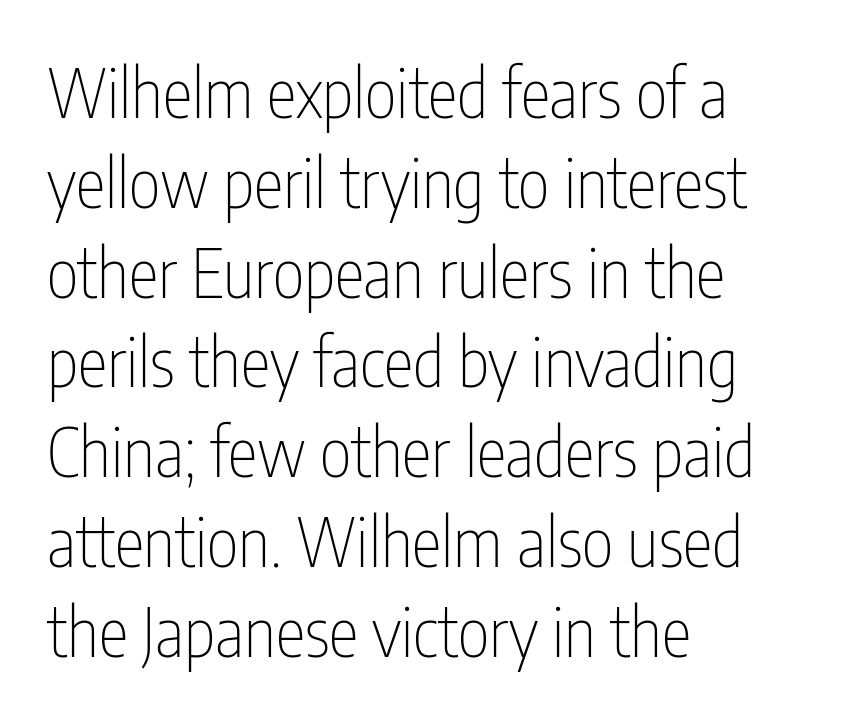
Q: Is the text bold? A: No.
Q: Is the text italic (slanted)? A: No, it is upright.
Q: Is the typeface a serif or a sans-serif typeface? A: Sans-serif.
Q: Is the text underlined? A: No.
Q: How is the paragraph aligned? A: Left-aligned.
Q: Is the spacing between letters normal or unusually wide? A: Normal.
Q: Is the spacing between lines tight, normal or loose? A: Normal.
Q: Width (condensed, normal, or wide)? A: Condensed.
Q: Stroke contrast? A: Low.
Q: x-height? A: Medium.
Q: Monospaced? A: No.
